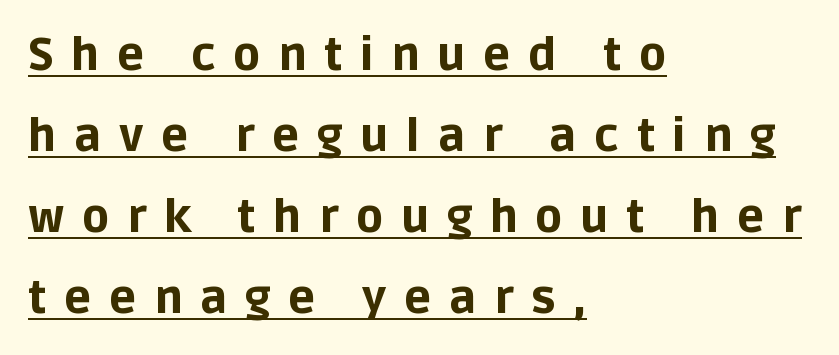
The passage is arranged the way most books set body copy — flush left. Spacing between characters has been opened up far beyond the box default. Each letter keeps its own natural width here, so spacing adapts to shape. Typesetter's note: full bold, strokes at maximum text heaviness.
